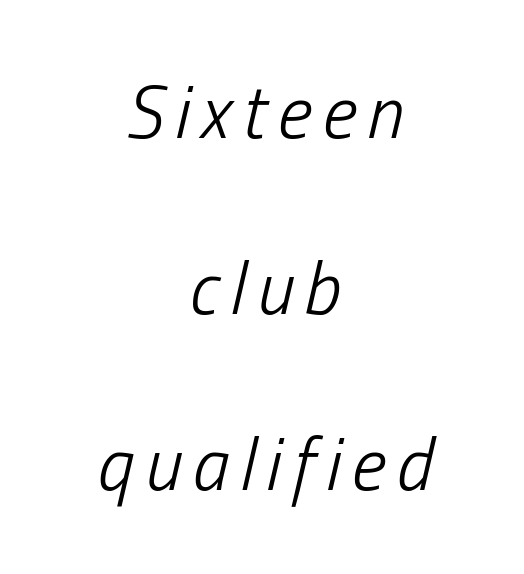
Q: Is the text bold? A: No.
Q: Is the text italic (slanted)? A: Yes, it leans right by about 13 degrees.
Q: Is the text underlined? A: No.
Q: How is the paragraph aligned? A: Centered.
Q: Is the spacing between lines tight, normal or loose? A: Loose.
Q: Width (condensed, normal, or wide)? A: Condensed.
Q: Stroke contrast? A: Low.
Q: x-height? A: Medium.
Q: Monospaced? A: No.
